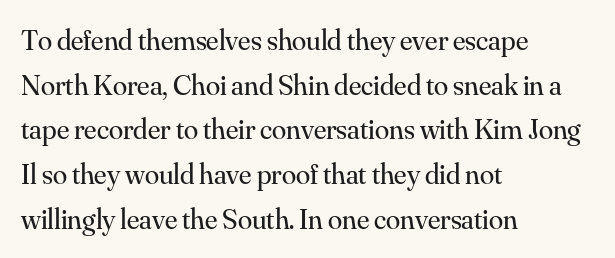
{"serif": "yes", "italic": "no", "bold": "no", "weight": "regular", "width": "normal", "stroke_contrast": "medium", "x_height": "small", "monospaced": "no", "underline": "no", "align": "left", "line_spacing": "normal", "line_spacing_ratio": 1.54, "letter_spacing": "normal", "letter_spacing_em": 0.0, "glyph_px": 29}
